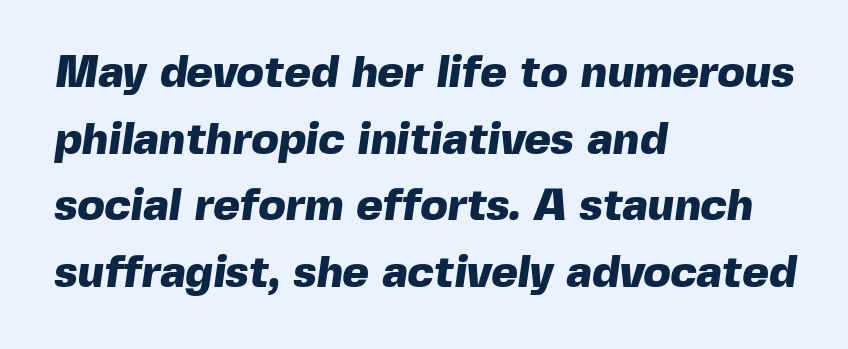
The image shows 45 px heavy sans-serif type; set left-aligned, normal line spacing (1.48x), normal letter spacing, not underlined; a medium x-height.
